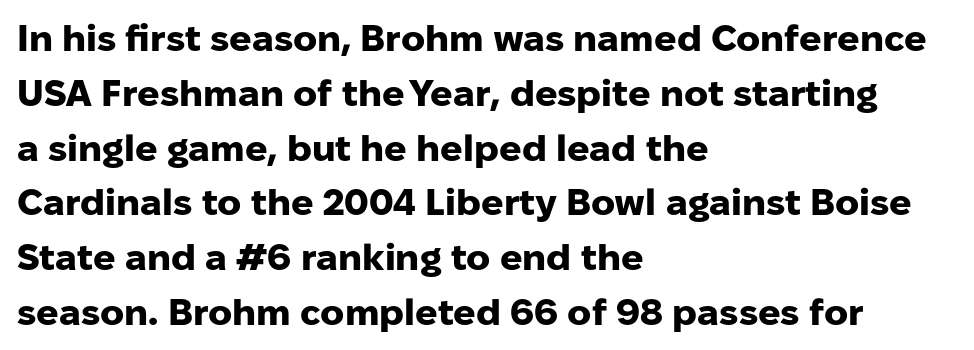
The image shows 37 px heavy sans-serif type, upright; set left-aligned, normal line spacing (1.48x), normal letter spacing, not underlined; low stroke contrast and a medium x-height.
